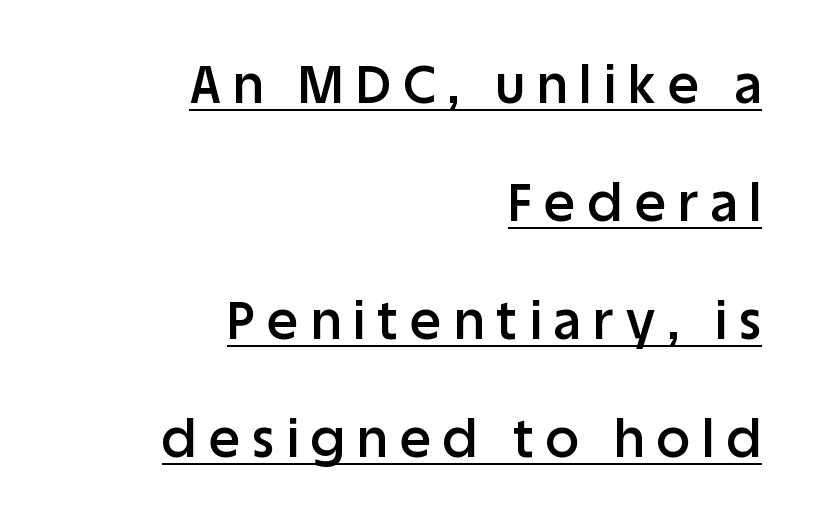
Q: Is the text bold? A: Semi-bold.
Q: Is the text italic (slanted)? A: No, it is upright.
Q: Is the typeface a serif or a sans-serif typeface? A: Sans-serif.
Q: Is the text underlined? A: Yes.
Q: How is the paragraph aligned? A: Right-aligned.
Q: Is the spacing between letters normal or unusually wide? A: Unusually wide.
Q: Is the spacing between lines tight, normal or loose? A: Loose.
Q: Width (condensed, normal, or wide)? A: Normal.
Q: Stroke contrast? A: Low.
Q: x-height? A: Large.
Q: Monospaced? A: No.
